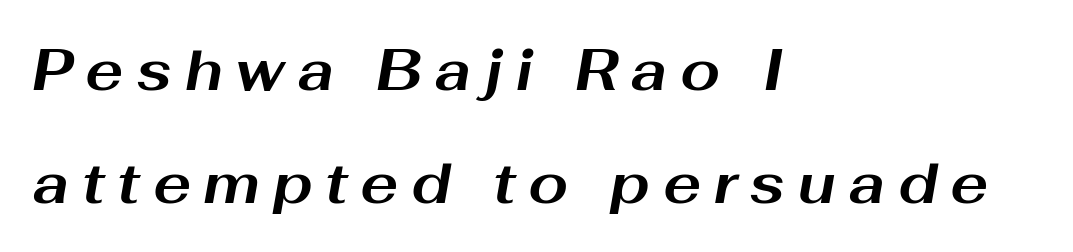
A typesetter would call this heavily tracked-out type. How heavy is the stroke? Heavy — this is a bold. Whoever set this chose breathing room over compactness in the vertical rhythm. This sample has the flowing, uneven cadence of proportional lettering.
